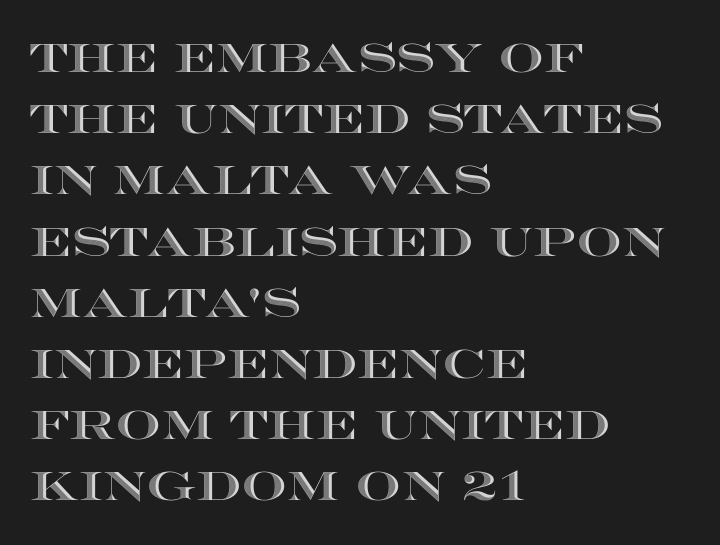
{"italic": "no", "width": "wide", "x_height": "large", "monospaced": "no", "underline": "no", "align": "left", "line_spacing": "normal", "line_spacing_ratio": 1.53, "letter_spacing": "normal", "letter_spacing_em": 0.0, "glyph_px": 40}
